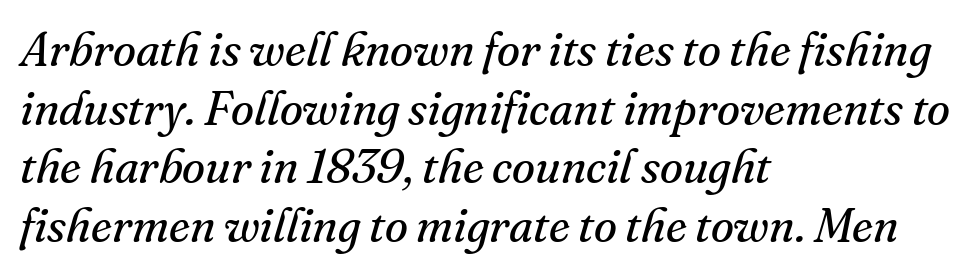
One glance says typical: line gaps are just what's usual. Proportional: the letters do not fall into vertical columns. The rendering keeps characters at their native spacing. The ragged edge is on the right, which tells us the setting is flush left. Does the lettering tilt? It does — this is italic.
